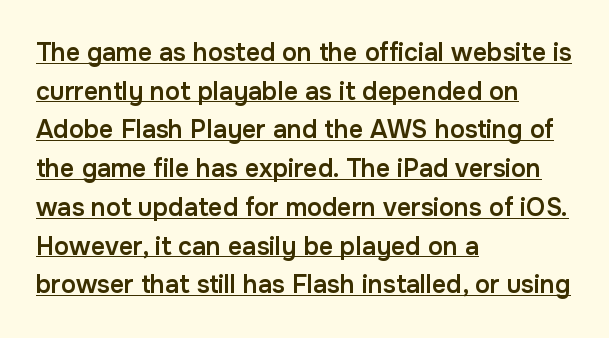
Q: Is the text bold? A: Semi-bold.
Q: Is the text italic (slanted)? A: No, it is upright.
Q: Is the text underlined? A: Yes.
Q: How is the paragraph aligned? A: Left-aligned.
Q: Is the spacing between letters normal or unusually wide? A: Normal.
Q: Is the spacing between lines tight, normal or loose? A: Normal.
